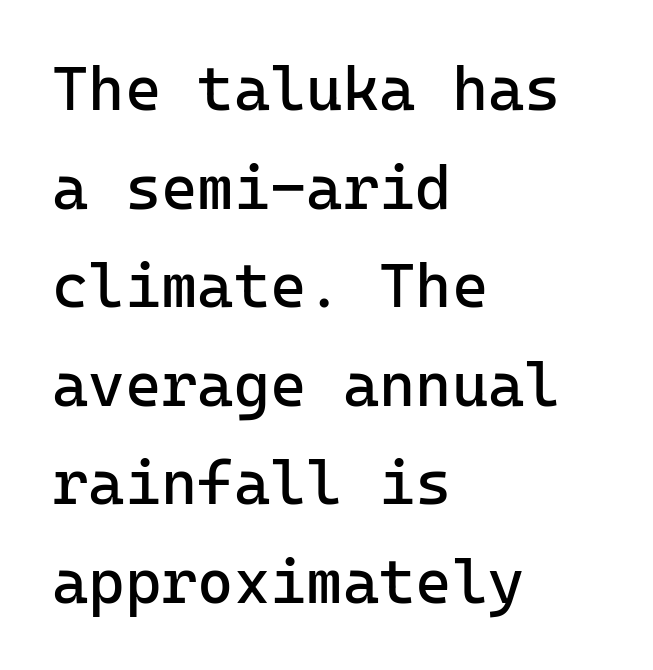
The image shows 62 px regular-weight sans-serif type, upright, monospaced; set left-aligned, normal line spacing (1.59x), normal letter spacing, not underlined; low stroke contrast and a medium x-height.
